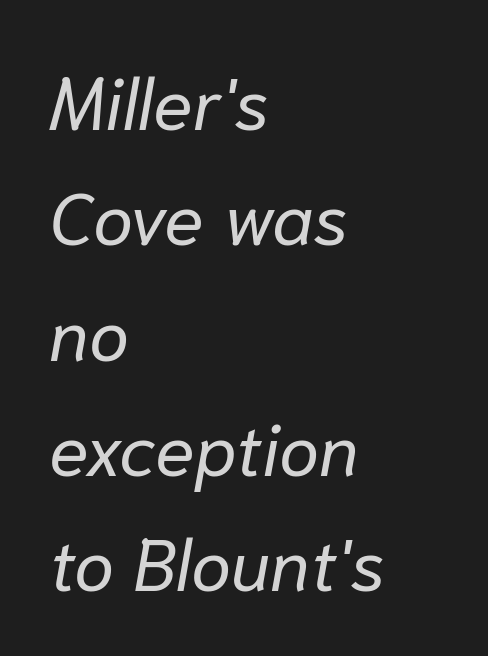
{"italic": "yes", "lean": "right", "slant_degrees": 10, "bold": "no", "weight": "regular", "width": "normal", "stroke_contrast": "low", "x_height": "medium", "monospaced": "no", "underline": "no", "align": "left", "line_spacing": "normal", "line_spacing_ratio": 1.58, "letter_spacing": "normal", "letter_spacing_em": 0.0, "glyph_px": 73}
